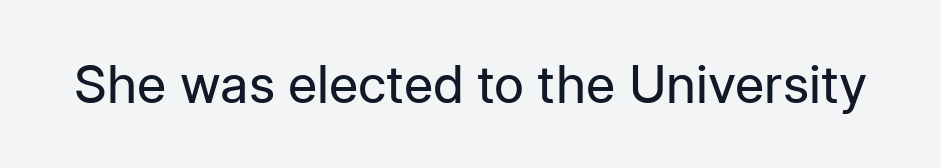
Ascenders rise straight up at ninety degrees. Check the space under the baseline: it is left empty. What stands out about the letter spacing? Nothing — it is the standard amount. The designer went with a sans here, leaving each stem footless.
